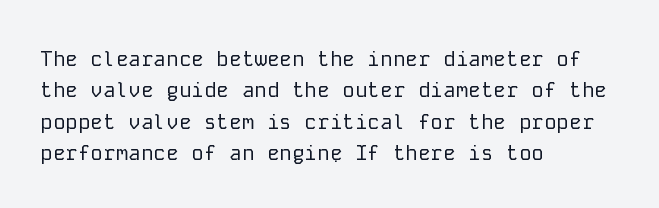
Q: Is the text bold? A: No.
Q: Is the text italic (slanted)? A: No, it is upright.
Q: Is the text underlined? A: No.
Q: How is the paragraph aligned? A: Left-aligned.
Q: Is the spacing between letters normal or unusually wide? A: Normal.
Q: Is the spacing between lines tight, normal or loose? A: Normal.
